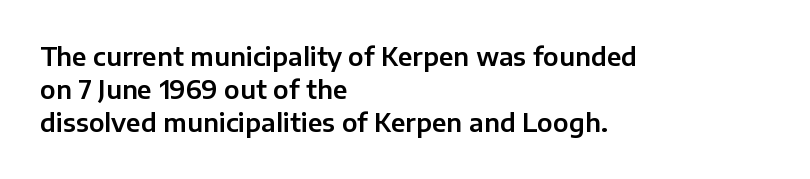
The image shows 25 px text type, upright; set left-aligned, normal line spacing (1.33x), normal letter spacing, not underlined.
